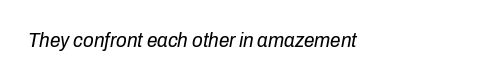
The image shows 21 px text type, italic (leaning right); set normal letter spacing, not underlined.
